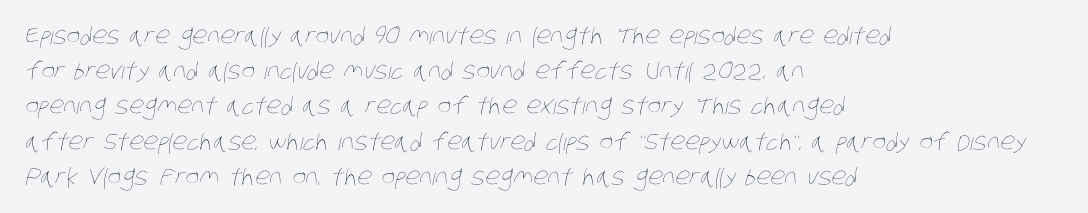
The string is rendered with underlining switched off. Each line starts at the same left margin while the right side varies. Quick note: interline space is typical. Stems and bowls with no extra thickness — not bold.
